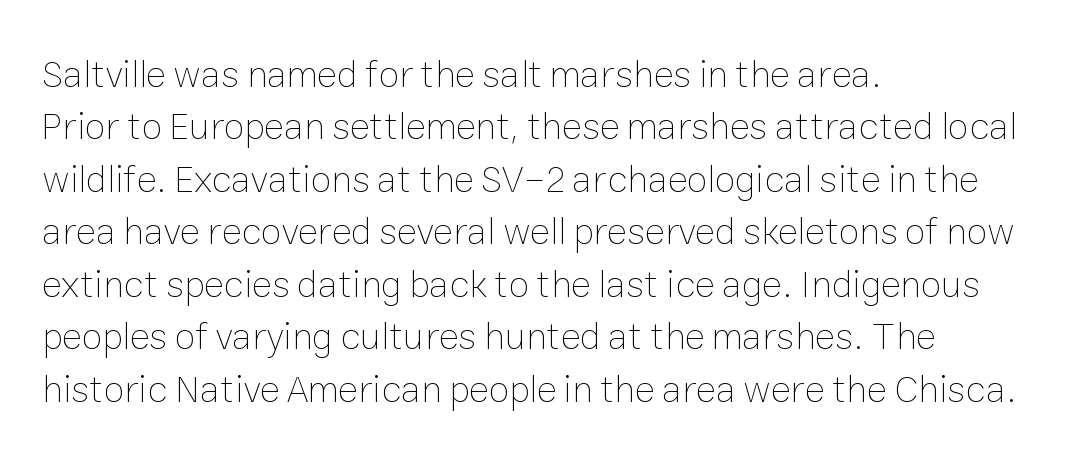
Q: Is the text bold? A: No.
Q: Is the text italic (slanted)? A: No, it is upright.
Q: Is the text underlined? A: No.
Q: How is the paragraph aligned? A: Left-aligned.
Q: Is the spacing between letters normal or unusually wide? A: Normal.
Q: Is the spacing between lines tight, normal or loose? A: Normal.
Q: Width (condensed, normal, or wide)? A: Normal.
Q: Stroke contrast? A: Low.
Q: x-height? A: Medium.
Q: Monospaced? A: No.
